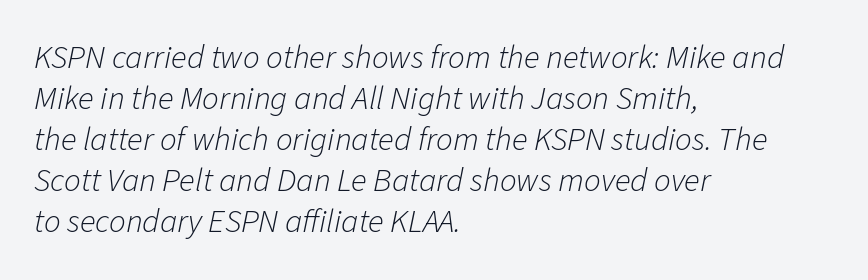
The image shows 33 px light type, italic (leaning right); set left-aligned, line spacing 1.24x, normal letter spacing, not underlined; low stroke contrast and a medium x-height.
